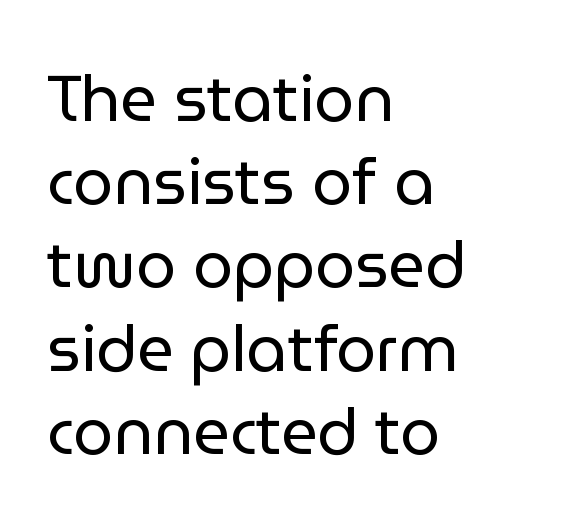
{"serif": "no", "italic": "no", "bold": "no", "weight": "regular", "width": "normal", "stroke_contrast": "low", "x_height": "medium", "monospaced": "no", "underline": "no", "align": "left", "line_spacing": "normal", "line_spacing_ratio": 1.3, "letter_spacing": "normal", "letter_spacing_em": 0.0, "glyph_px": 64}
